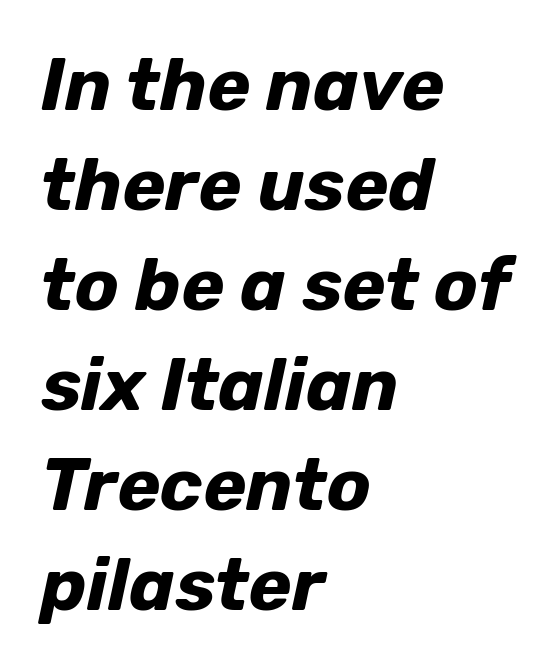
The image shows 73 px bold type, italic (leaning right); set left-aligned, normal line spacing (1.37x), normal letter spacing, not underlined; low stroke contrast and a medium x-height.
